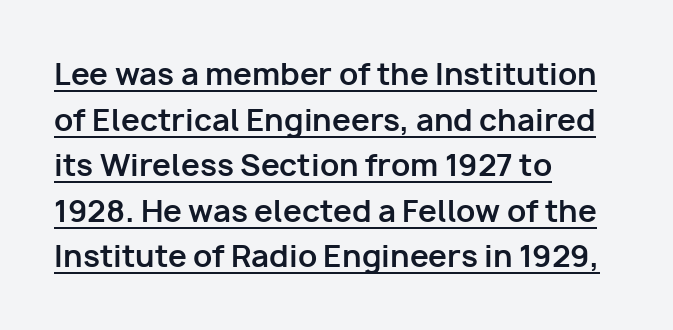
The image shows 30 px bold sans-serif type, upright; set left-aligned, normal line spacing (1.52x), normal letter spacing, underlined; low stroke contrast and a medium x-height.
